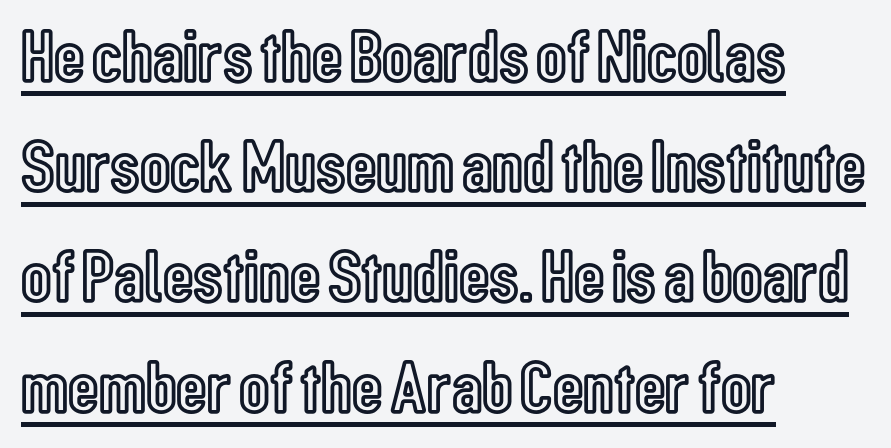
The image shows 75 px condensed type, upright; set left-aligned, normal line spacing (1.47x), normal letter spacing, underlined; a medium x-height.
